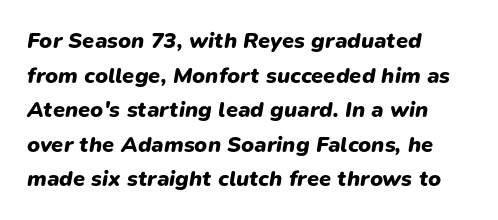
A typesetter would call this leading conventional body-copy spacing. The typography opts for an oblique posture over an upright one. Bold? Absolutely — the strokes are thick and heavy. One-word summary of the alignment: left. Words appear dense and cohesive because spacing is normal. The words here are not underlined.
